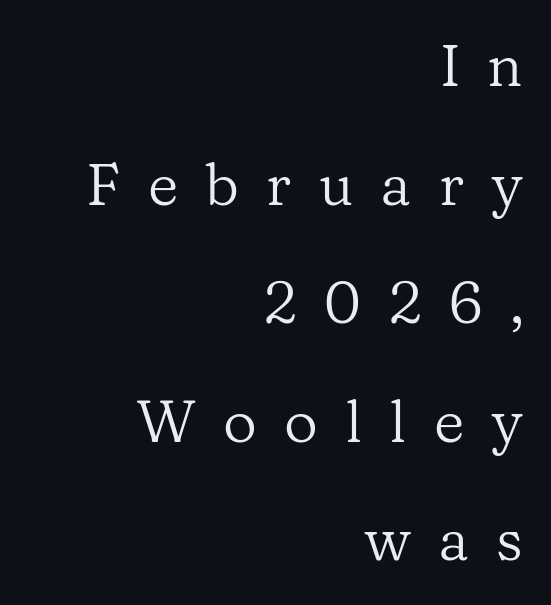
The image shows 59 px regular-weight serif type, upright; set right-aligned, loose line spacing (2.01x), unusually wide letter spacing (+0.46 em), not underlined; low stroke contrast and a medium x-height.
